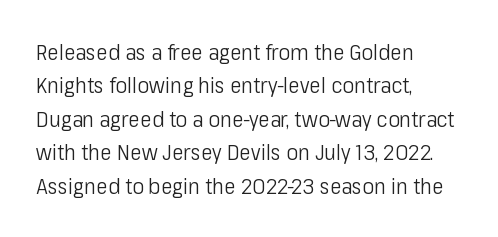
Summary of vertical rhythm: regular, with standard interline spacing. No extra ink here — the face is not bold. Quick note: not italic, upright. Horizontal alignment here is leftward, the default for most running prose.
